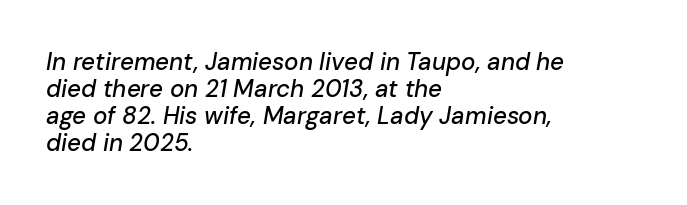
Q: Is the text italic (slanted)? A: Yes, it leans right by about 10 degrees.
Q: Is the text underlined? A: No.
Q: How is the paragraph aligned? A: Left-aligned.
Q: Is the spacing between letters normal or unusually wide? A: Normal.
Q: Is the spacing between lines tight, normal or loose? A: Tight.
